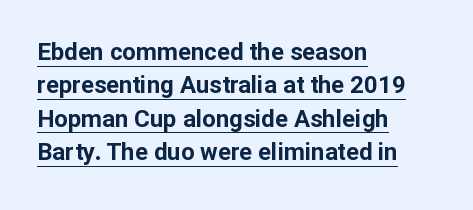
Unlike italic type, these characters show no tilt at all. Strokes here are thick enough to call this a true bold. Decoration check: the copy is underlined. The type is set solid horizontally, with unmodified tracking. Leftover space on each line is placed entirely after the last word. Compared with typical paragraphs, the rows here are spaced about the same.
